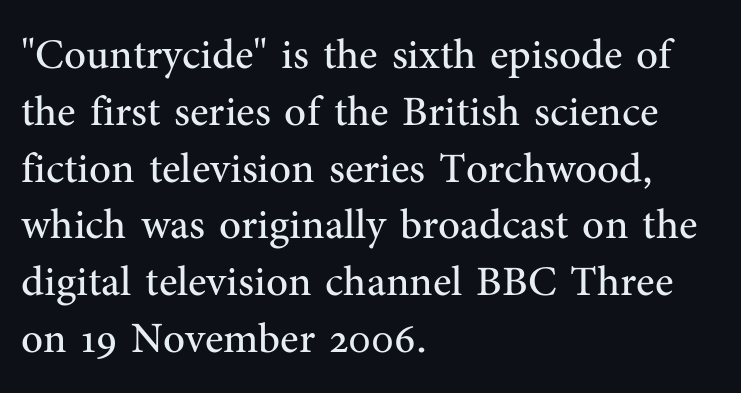
The image shows 43 px regular-weight serif type, upright; set left-aligned, normal line spacing (1.32x), normal letter spacing, not underlined; medium stroke contrast and a medium x-height.
